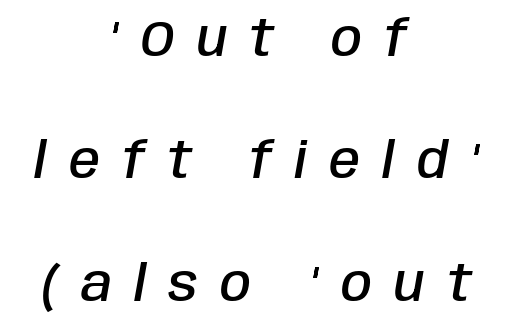
{"italic": "yes", "lean": "right", "slant_degrees": 10, "bold": "semi", "weight": "semibold", "width": "condensed", "stroke_contrast": "low", "x_height": "large", "monospaced": "no", "underline": "no", "align": "center", "line_spacing": "loose", "line_spacing_ratio": 2.45, "letter_spacing": "wide", "letter_spacing_em": 0.44, "glyph_px": 50}
